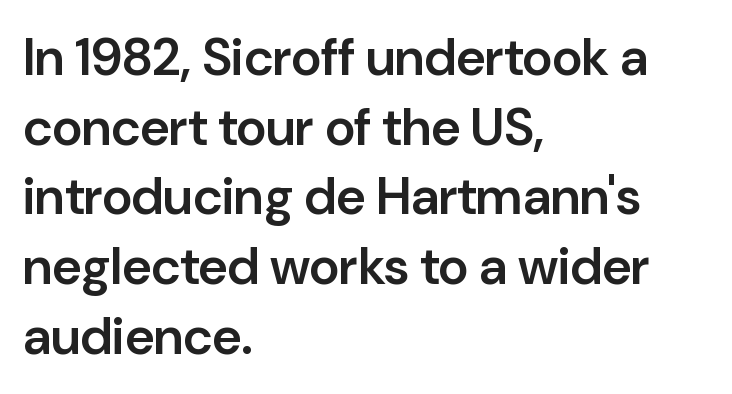
{"serif": "no", "italic": "no", "bold": "semi", "weight": "semibold", "width": "normal", "stroke_contrast": "low", "x_height": "medium", "monospaced": "no", "underline": "no", "align": "left", "line_spacing": "normal", "line_spacing_ratio": 1.34, "letter_spacing": "normal", "letter_spacing_em": 0.0, "glyph_px": 52}
